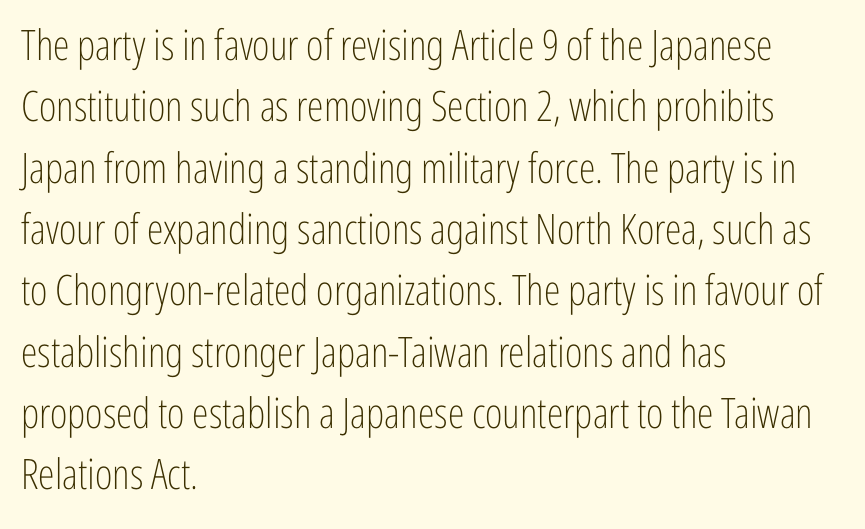
Do the letters lean? They stand straight. One glance says typical: line gaps are just what's usual. Note the varied advance widths — an 'i' is clearly narrower than an 'm'. The tracking reads as untouched default to a designer's eye.
